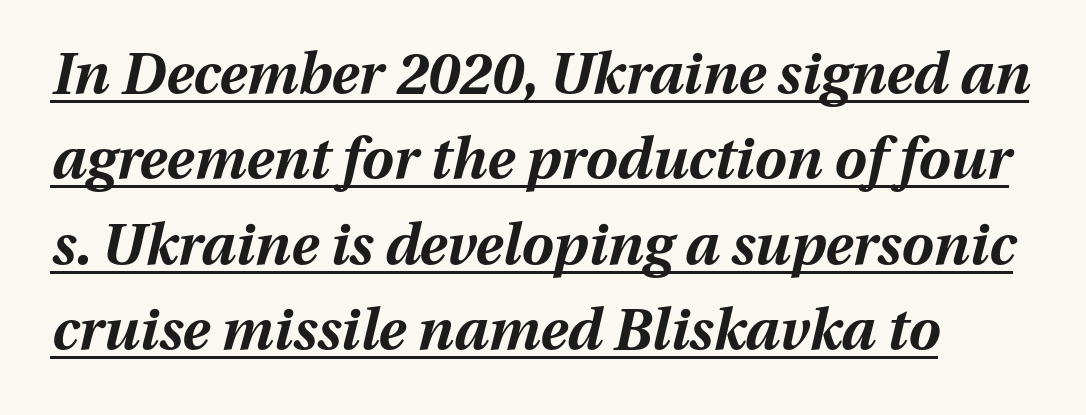
A typesetter would mark this as italic. In designer terms, the underline attribute is active on this setting. This sample uses plain, unmodified letter spacing. Vertical spacing — default.
